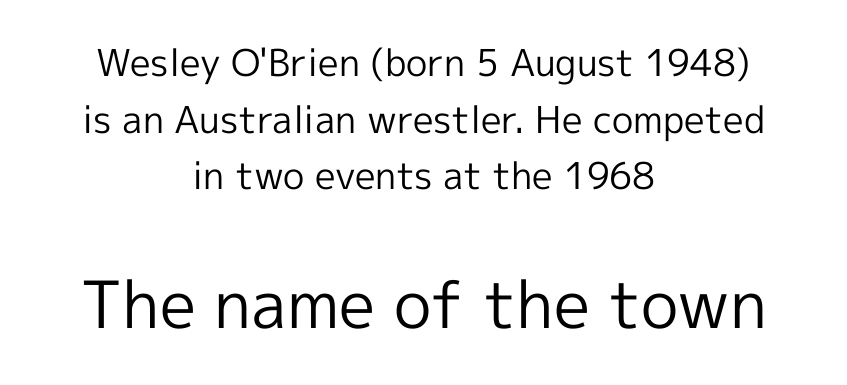
The image shows 65 px regular-weight sans-serif type, upright; set centered, normal line spacing (1.53x), normal letter spacing, not underlined; the second (bottom) block is 1.76x larger; a medium x-height.
